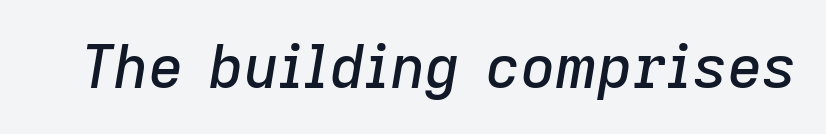
Q: Is the text italic (slanted)? A: Yes, it leans right by about 9 degrees.
Q: Is the text underlined? A: No.
Q: Is the spacing between letters normal or unusually wide? A: Normal.
Q: Width (condensed, normal, or wide)? A: Normal.
Q: Stroke contrast? A: Low.
Q: x-height? A: Medium.
Q: Monospaced? A: No.
